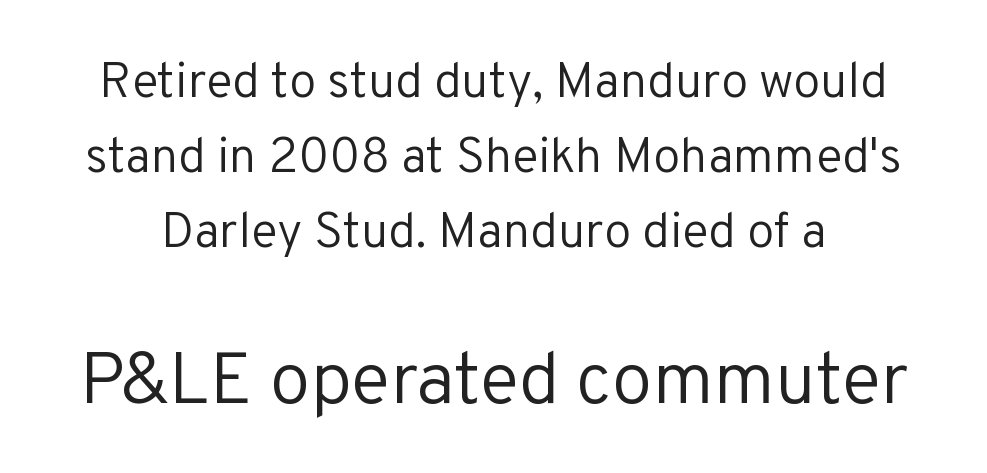
Q: Is the text bold? A: No.
Q: Is the text italic (slanted)? A: No, it is upright.
Q: Is the typeface a serif or a sans-serif typeface? A: Sans-serif.
Q: Is the text underlined? A: No.
Q: Is the spacing between letters normal or unusually wide? A: Normal.
Q: Is the spacing between lines tight, normal or loose? A: Normal.
Q: Which block of text is set in a larger size, the first (top) or the second (bottom)? A: The second (bottom) one.
Q: Width (condensed, normal, or wide)? A: Normal.
Q: Stroke contrast? A: Low.
Q: x-height? A: Medium.
Q: Monospaced? A: No.
